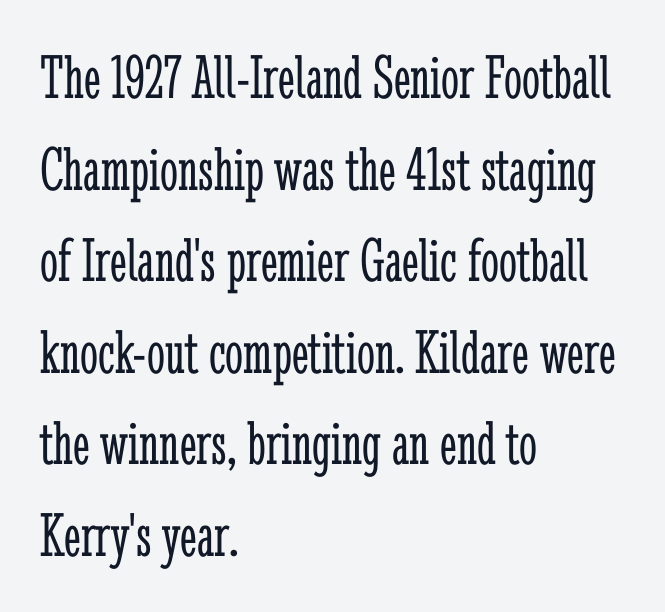
The image shows 64 px light, condensed serif type, upright; set left-aligned, normal line spacing (1.43x), normal letter spacing, not underlined; low stroke contrast and a medium x-height.
